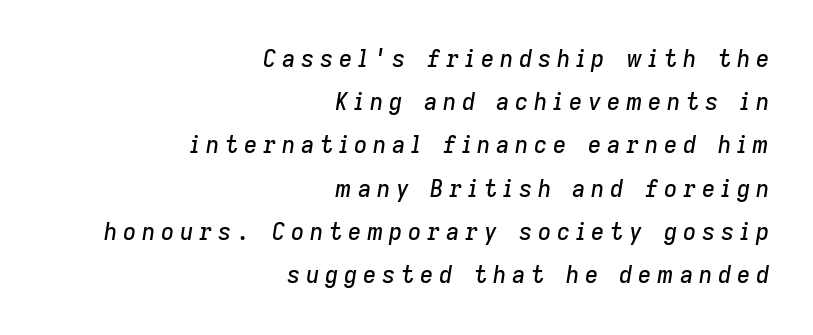
All the whitespace from short lines collects on the left. The type is letterspaced generously, with wide tracking. Bare-footed words on every line. The text carries the slant typical of an italic or oblique font.
